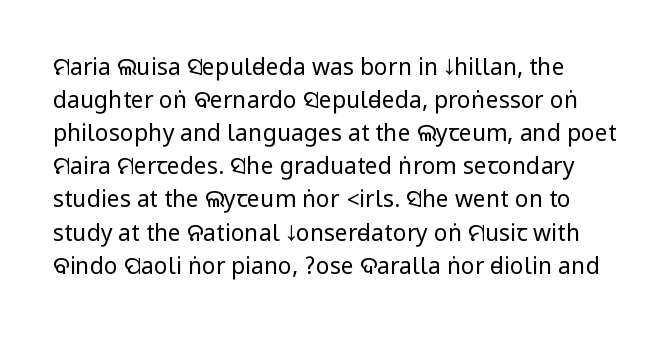
{"italic": "no", "bold": "no", "underline": "no", "line_spacing": "normal", "line_spacing_ratio": 1.44, "letter_spacing": "normal", "letter_spacing_em": 0.0, "glyph_px": 23}
